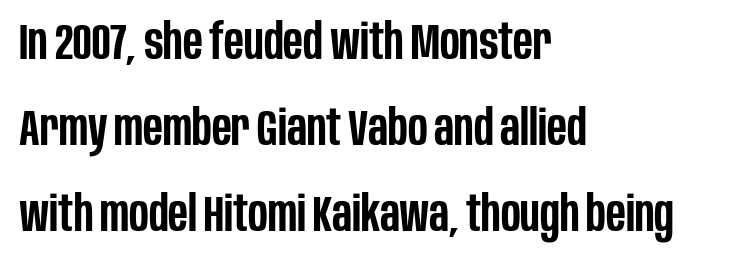
The image shows 50 px semibold, condensed sans-serif type, upright; set left-aligned, line spacing 1.72x, normal letter spacing, not underlined; low stroke contrast and a large x-height.
